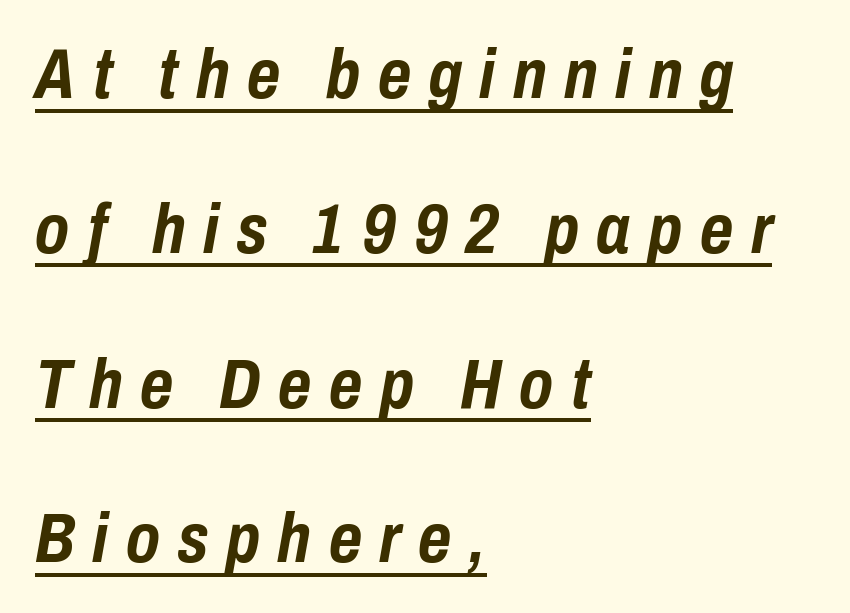
{"italic": "yes", "lean": "right", "slant_degrees": 10, "bold": "yes", "weight": "semibold", "width": "condensed", "stroke_contrast": "low", "x_height": "medium", "monospaced": "no", "underline": "yes", "align": "left", "line_spacing": "loose", "line_spacing_ratio": 2.18, "letter_spacing": "wide", "letter_spacing_em": 0.25, "glyph_px": 71}
